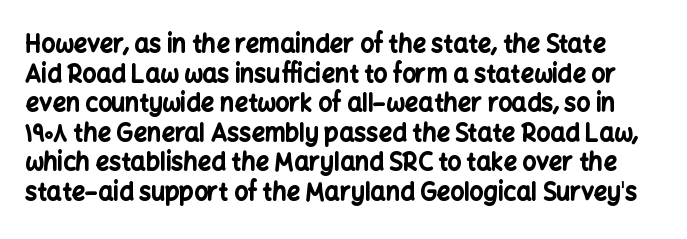
The image shows 24 px bold type, upright; set line spacing 1.23x, normal letter spacing, not underlined.
